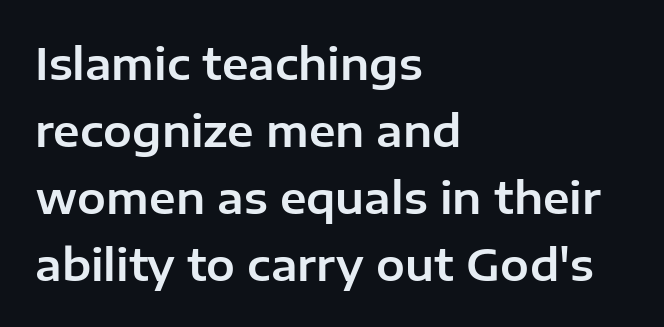
Q: Is the text italic (slanted)? A: No, it is upright.
Q: Is the typeface a serif or a sans-serif typeface? A: Sans-serif.
Q: Is the text underlined? A: No.
Q: How is the paragraph aligned? A: Left-aligned.
Q: Is the spacing between letters normal or unusually wide? A: Normal.
Q: Is the spacing between lines tight, normal or loose? A: Normal.
Q: Width (condensed, normal, or wide)? A: Normal.
Q: Stroke contrast? A: Low.
Q: x-height? A: Medium.
Q: Monospaced? A: No.
